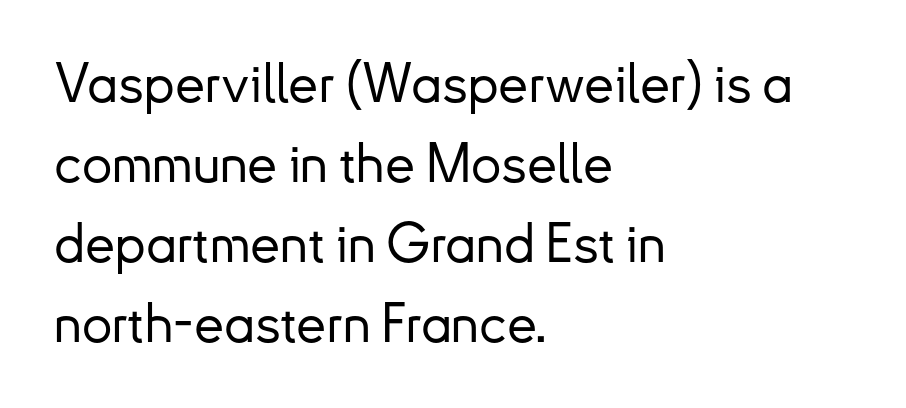
The image shows 54 px sans-serif type, upright; set left-aligned, normal line spacing (1.48x), normal letter spacing, not underlined; low stroke contrast and a small x-height.
